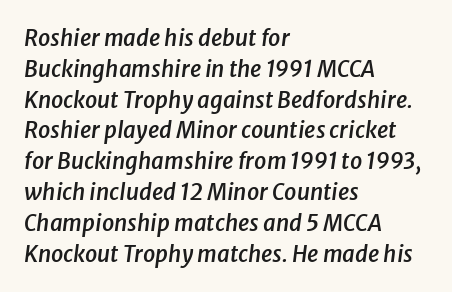
The image shows 22 px text type, italic (leaning right); set left-aligned, normal line spacing (1.4x), normal letter spacing, not underlined.
